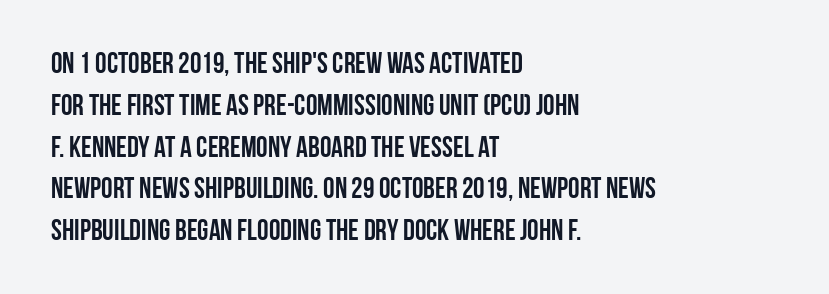
{"serif": "no", "italic": "no", "bold": "yes", "weight": "semibold", "width": "condensed", "stroke_contrast": "low", "x_height": "large", "monospaced": "no", "underline": "no", "align": "left", "line_spacing": "normal", "line_spacing_ratio": 1.44, "letter_spacing": "normal", "letter_spacing_em": 0.0, "glyph_px": 29}
